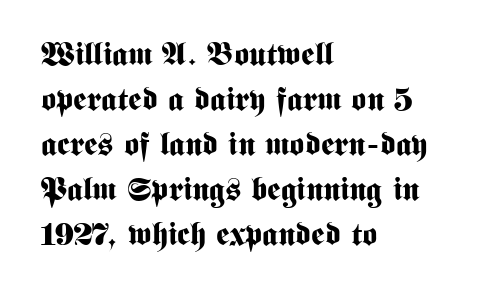
On the weight axis this lands at bold, roughly 700. Leading matches the norm, producing a regular column. The area under the type is left untouched. Each letter keeps its own natural width here, so spacing adapts to shape. Short and long lines alike share a common starting point at left. The letters stand upright; this is a roman face.
